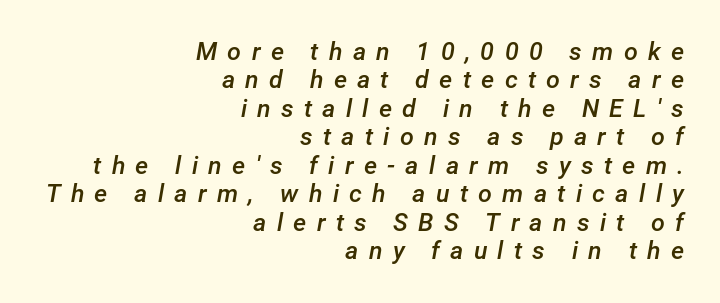
{"italic": "yes", "lean": "right", "slant_degrees": 12, "bold": "semi", "underline": "no", "align": "right", "line_spacing": "tight", "line_spacing_ratio": 1.14, "letter_spacing": "wide", "letter_spacing_em": 0.41, "glyph_px": 25}
